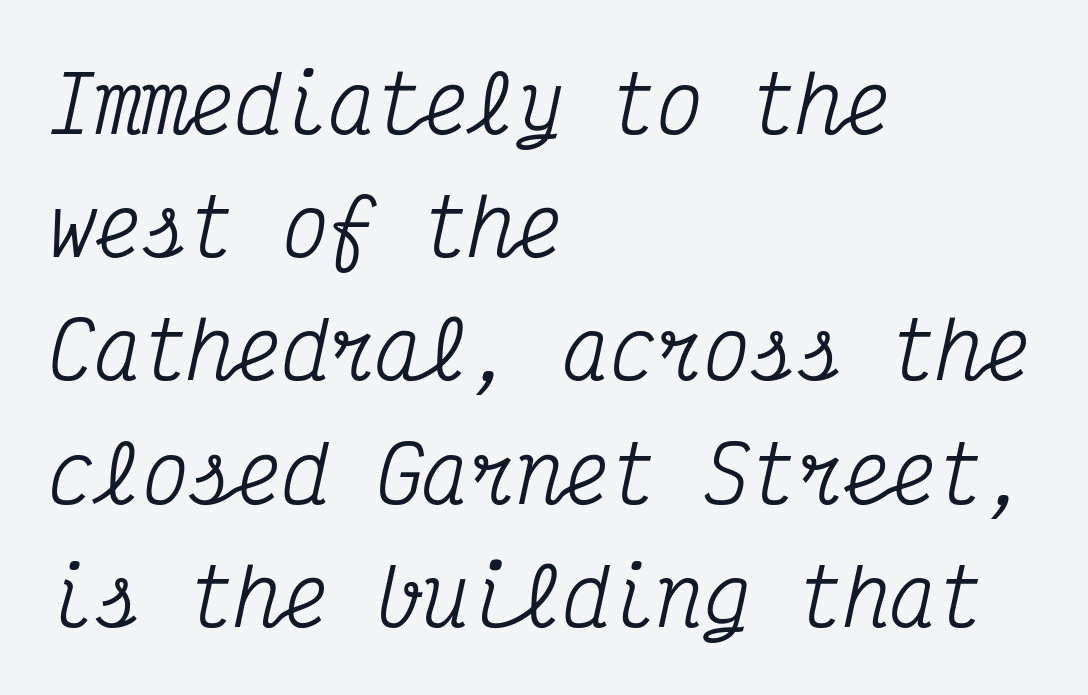
The tracking reads as untouched default to a designer's eye. The face used here is monospaced, like something from a code editor. Where is the straight margin? On the left. Nobody drew a line under any word here.
